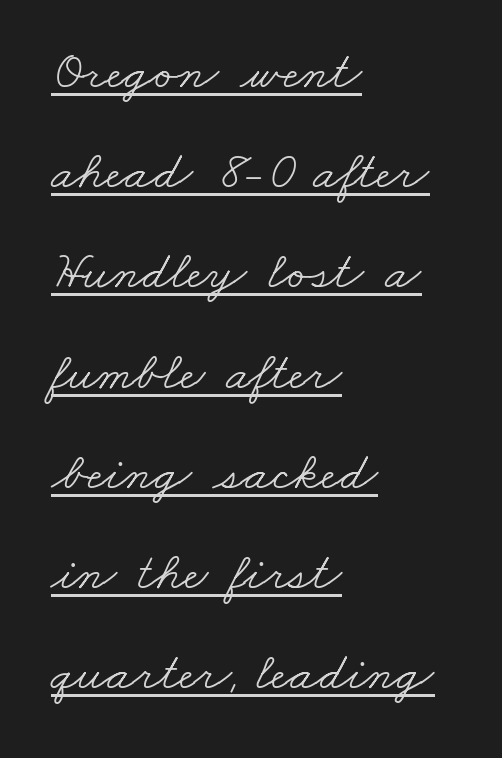
{"serif": "yes", "bold": "no", "weight": "light", "width": "wide", "stroke_contrast": "low", "x_height": "small", "monospaced": "no", "underline": "yes", "align": "left", "line_spacing_ratio": 1.89, "letter_spacing": "normal", "letter_spacing_em": 0.0, "glyph_px": 53}
